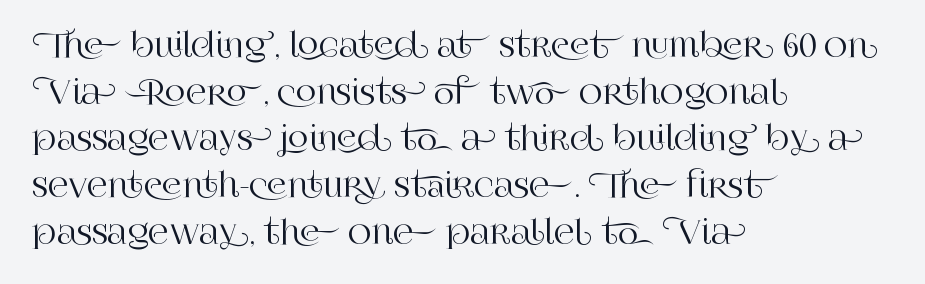
Only glyphs here, with clear space below each row. No extra tracking has been applied to these lines. Proportional: the letters do not fall into vertical columns. Quick note: interline space is typical. The designer went with a serif here, giving each stem small feet.
